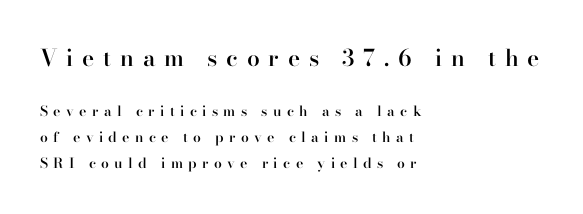
Which chunk is bigger? The first one — the top block dwarfs the bottom. These lines were composed using upright roman letters. Weight: semibold (demi). Rule under the text: the space is simply empty.
